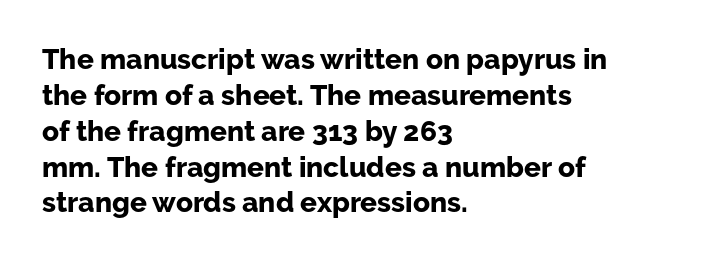
Q: Is the text bold? A: Yes.
Q: Is the text italic (slanted)? A: No, it is upright.
Q: Is the typeface a serif or a sans-serif typeface? A: Sans-serif.
Q: Is the text underlined? A: No.
Q: How is the paragraph aligned? A: Left-aligned.
Q: Is the spacing between letters normal or unusually wide? A: Normal.
Q: Is the spacing between lines tight, normal or loose? A: Normal.
Q: Width (condensed, normal, or wide)? A: Normal.
Q: Stroke contrast? A: Low.
Q: x-height? A: Medium.
Q: Monospaced? A: No.
